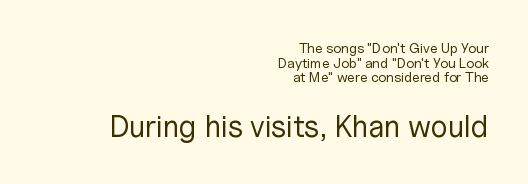
Q: Is the text bold? A: No.
Q: Is the text italic (slanted)? A: No, it is upright.
Q: Is the typeface a serif or a sans-serif typeface? A: Sans-serif.
Q: Is the text underlined? A: No.
Q: How is the paragraph aligned? A: Right-aligned.
Q: Is the spacing between letters normal or unusually wide? A: Normal.
Q: Is the spacing between lines tight, normal or loose? A: Tight.
Q: Which block of text is set in a larger size, the first (top) or the second (bottom)? A: The second (bottom) one.
Q: Width (condensed, normal, or wide)? A: Normal.
Q: Stroke contrast? A: Low.
Q: x-height? A: Medium.
Q: Monospaced? A: No.
